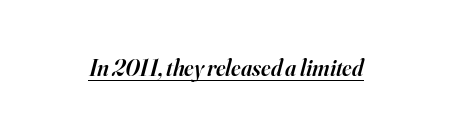
A typesetter would call this zero additional tracking. I'd describe the lettering as semibold — firm but not a full bold. This is underlined copy, the kind a proofreader might mark for attention. Does the lettering tilt? It does — this is italic.
